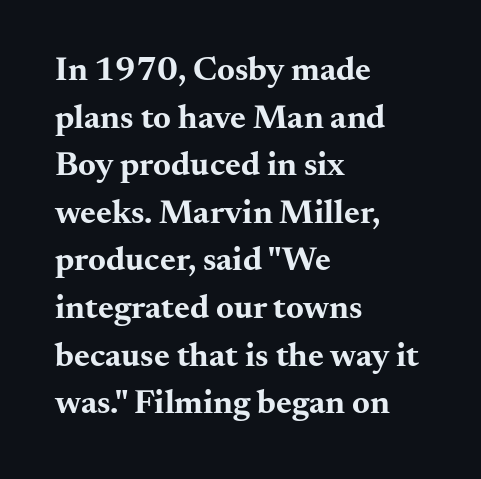
One glance says typical: line gaps are just what's usual. Bare-footed words on every line. The font family rendered here belongs to the serif group. Standard letterfit; no display-style spreading of the glyphs. The sample has been set heavy, in full bold.
